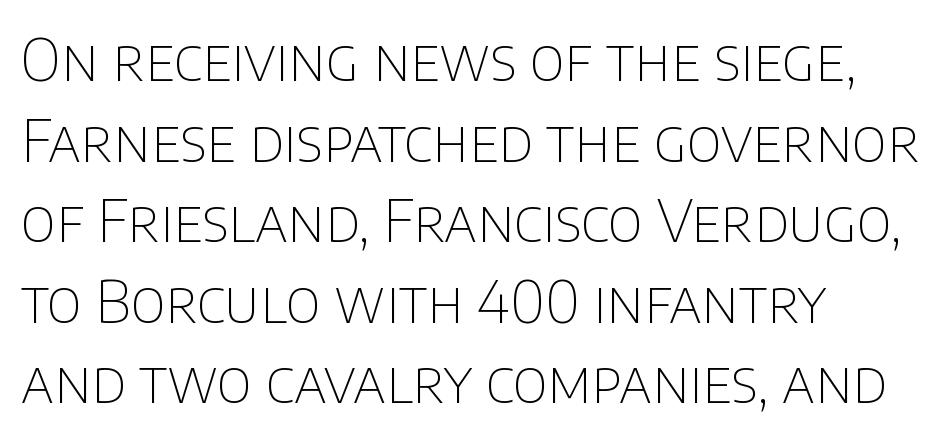
Q: Is the text bold? A: No.
Q: Is the text italic (slanted)? A: No, it is upright.
Q: Is the typeface a serif or a sans-serif typeface? A: Sans-serif.
Q: Is the text underlined? A: No.
Q: How is the paragraph aligned? A: Left-aligned.
Q: Is the spacing between letters normal or unusually wide? A: Normal.
Q: Is the spacing between lines tight, normal or loose? A: Normal.
Q: Width (condensed, normal, or wide)? A: Normal.
Q: Stroke contrast? A: Low.
Q: x-height? A: Large.
Q: Monospaced? A: No.
